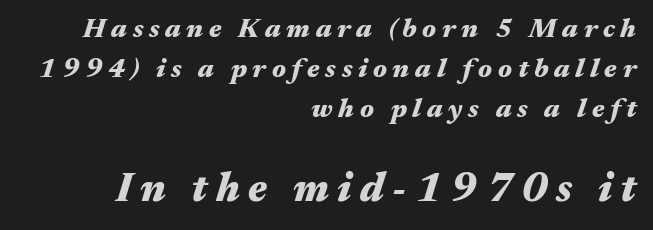
{"italic": "yes", "lean": "right", "slant_degrees": 17, "bold": "yes", "weight": "heavy", "width": "wide", "stroke_contrast": "medium", "x_height": "medium", "monospaced": "no", "underline": "no", "align": "right", "line_spacing": "normal", "line_spacing_ratio": 1.49, "letter_spacing": "wide", "letter_spacing_em": 0.21, "larger_block": "second", "size_ratio": 1.52, "glyph_px": 41}
